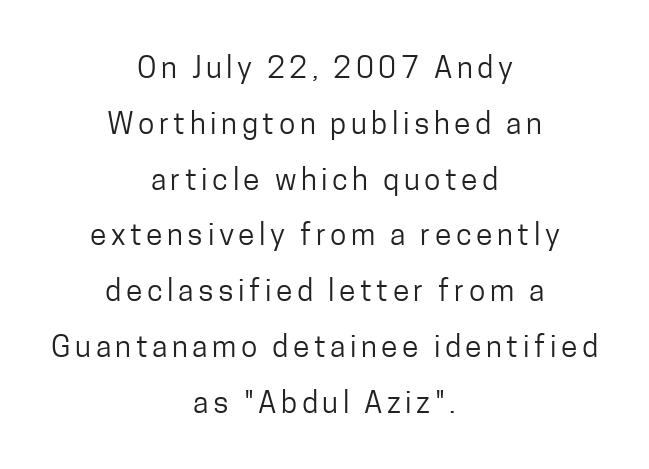
Q: Is the text bold? A: No.
Q: Is the text italic (slanted)? A: No, it is upright.
Q: Is the typeface a serif or a sans-serif typeface? A: Sans-serif.
Q: Is the text underlined? A: No.
Q: How is the paragraph aligned? A: Centered.
Q: Width (condensed, normal, or wide)? A: Condensed.
Q: Stroke contrast? A: Low.
Q: x-height? A: Medium.
Q: Monospaced? A: No.
